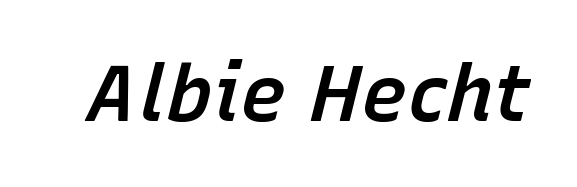
The image shows 78 px semibold type, italic (leaning right); set normal letter spacing, not underlined; low stroke contrast and a medium x-height.
